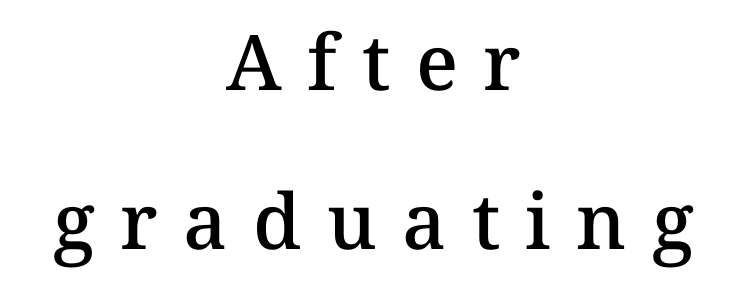
The image shows 77 px semibold type, upright; set centered, loose line spacing (2.06x), unusually wide letter spacing (+0.33 em), not underlined; medium stroke contrast and a medium x-height.
